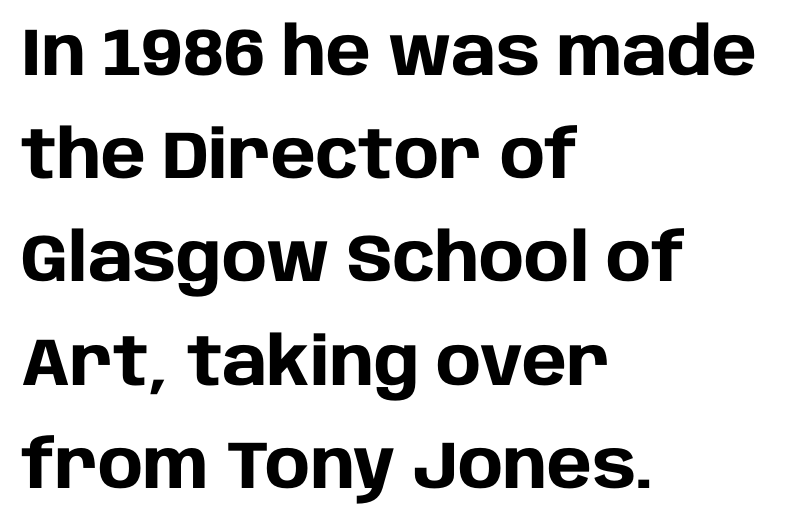
Compared with typical paragraphs, the rows here are spaced about the same. No italicization has been applied; the sample stays upright. To sum up the face: it is a sans, with no serifs. The passage shown is emphatically bold.
